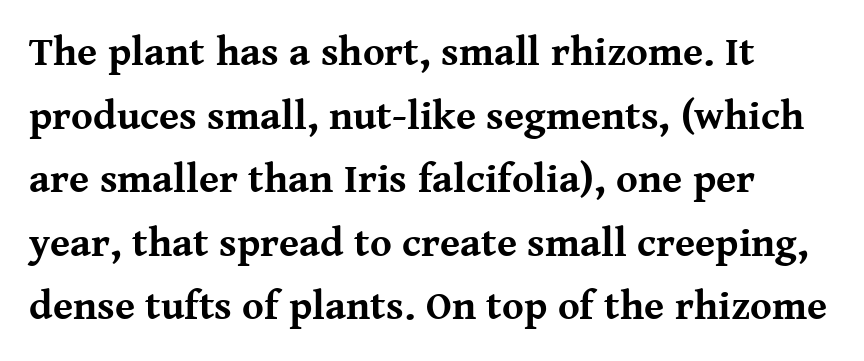
The image shows 41 px bold serif type, upright; set normal line spacing (1.55x), normal letter spacing, not underlined; medium stroke contrast and a medium x-height.
